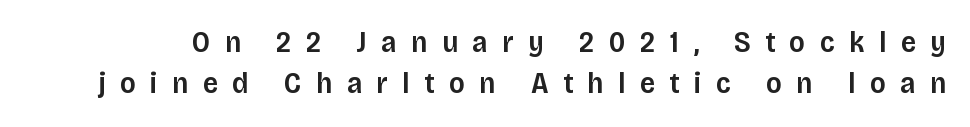
The lines sit at an ordinary, default distance from one another. Think of a printed novel: that variable character pitch is what you see here. The type is letterspaced generously, with wide tracking. The string is rendered with underlining switched off. Serifs: no, the terminals of the letterforms are clean.
